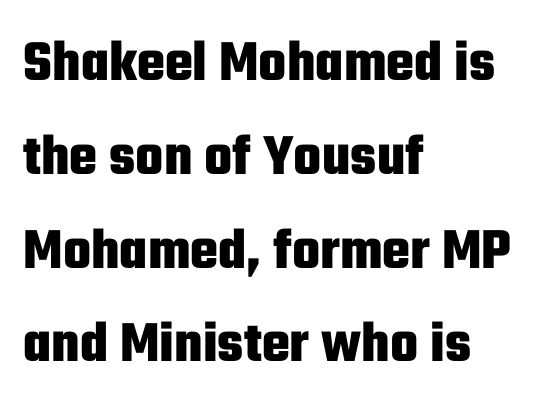
{"serif": "no", "italic": "no", "bold": "yes", "weight": "heavy", "width": "condensed", "stroke_contrast": "low", "x_height": "medium", "monospaced": "no", "underline": "no", "align": "left", "line_spacing": "normal", "line_spacing_ratio": 1.59, "letter_spacing": "normal", "letter_spacing_em": 0.0, "glyph_px": 59}
